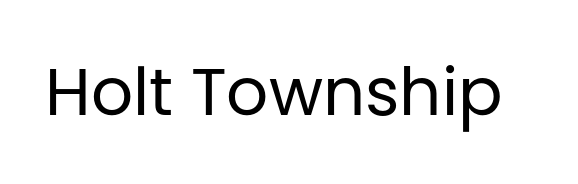
A light-to-regular cut is what we see here. The face used here is a sans, in the tradition of grotesques and geometrics. The type is set solid horizontally, with unmodified tracking. The zone under the glyphs is completely vacant. In terms of posture, this sample is upright. Think of a printed novel: that variable character pitch is what you see here.
